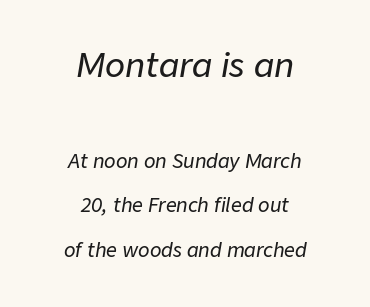
The image shows 33 px text type, italic (leaning right); set centered, loose line spacing (2.34x), normal letter spacing, not underlined; the first (top) block is 1.74x larger; low stroke contrast and a medium x-height.
